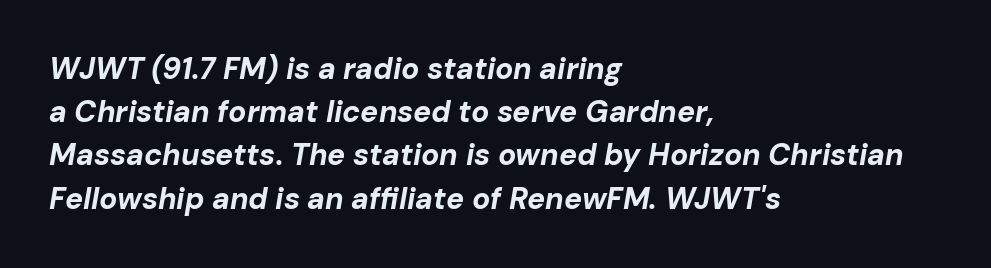
{"italic": "yes", "lean": "right", "slant_degrees": 10, "bold": "yes", "weight": "bold", "width": "normal", "stroke_contrast": "low", "x_height": "medium", "monospaced": "no", "underline": "no", "align": "left", "line_spacing": "normal", "line_spacing_ratio": 1.44, "letter_spacing": "normal", "letter_spacing_em": 0.0, "glyph_px": 30}
